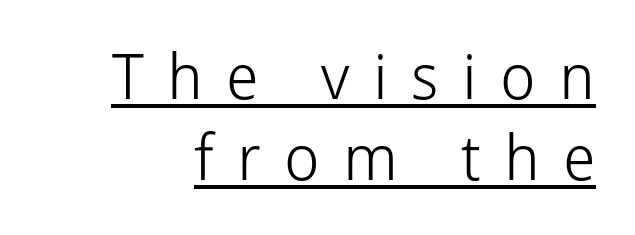
{"serif": "no", "italic": "no", "bold": "no", "weight": "light", "width": "normal", "stroke_contrast": "low", "x_height": "medium", "monospaced": "no", "underline": "yes", "line_spacing": "normal", "line_spacing_ratio": 1.28, "letter_spacing": "wide", "letter_spacing_em": 0.37, "glyph_px": 63}
